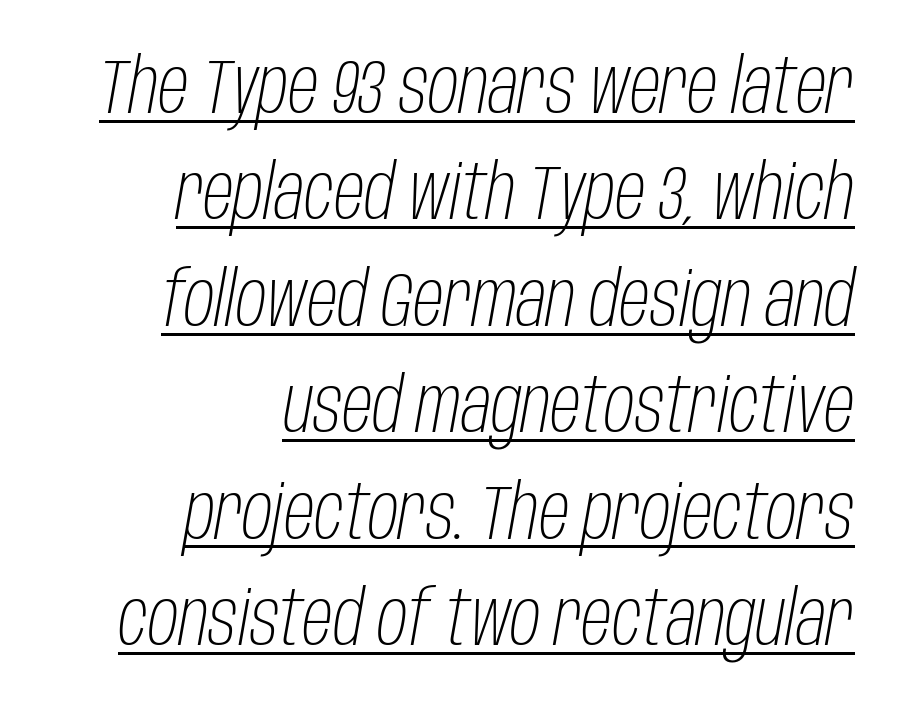
Horizontal bands of white between lines are of average thickness. Italic? Definitely — the glyphs are oblique. Looks like regular typesetting: each glyph gets only the width it needs. These lines are set flush right with a ragged left edge. Students, observe the line beneath the letters — that is underlining. Think standard paragraph weight, or any step lighter than that.
